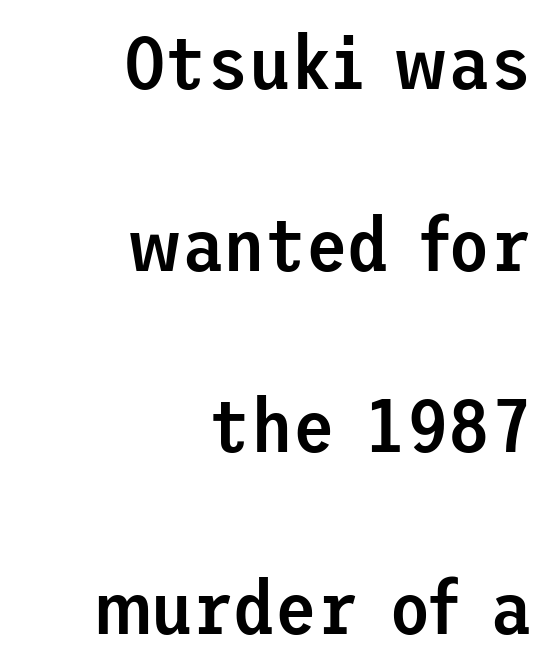
Q: Is the text bold? A: Semi-bold.
Q: Is the text italic (slanted)? A: No, it is upright.
Q: Is the typeface a serif or a sans-serif typeface? A: Sans-serif.
Q: Is the text underlined? A: No.
Q: How is the paragraph aligned? A: Right-aligned.
Q: Is the spacing between letters normal or unusually wide? A: Normal.
Q: Is the spacing between lines tight, normal or loose? A: Loose.
Q: Width (condensed, normal, or wide)? A: Normal.
Q: Stroke contrast? A: Low.
Q: x-height? A: Medium.
